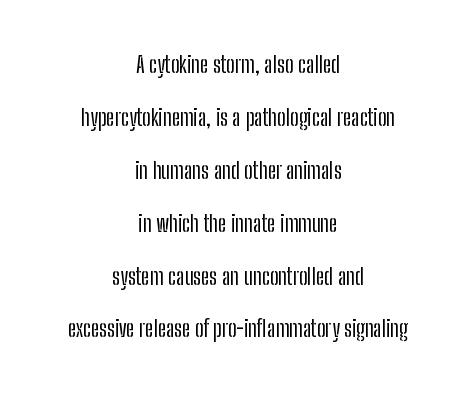
{"italic": "no", "underline": "no", "align": "center", "line_spacing": "loose", "line_spacing_ratio": 2.3, "letter_spacing": "normal", "letter_spacing_em": 0.0, "glyph_px": 23}
